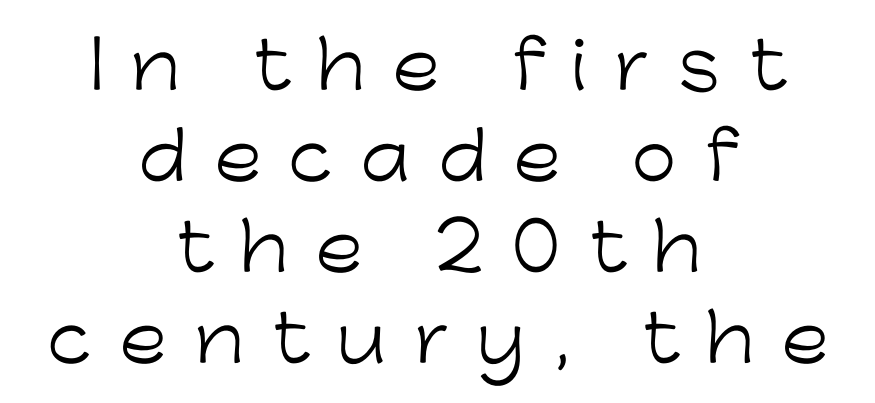
The lines sit at an ordinary, default distance from one another. Look at the bottom of the vertical strokes: they stop flat, with no serifs. You could not count columns in this text — the font is proportionally spaced. Notice how the stems are strictly vertical — no italics here. The space beneath each line is pristine and unruled. Does extra space separate the letters? Yes, quite a lot of it.
